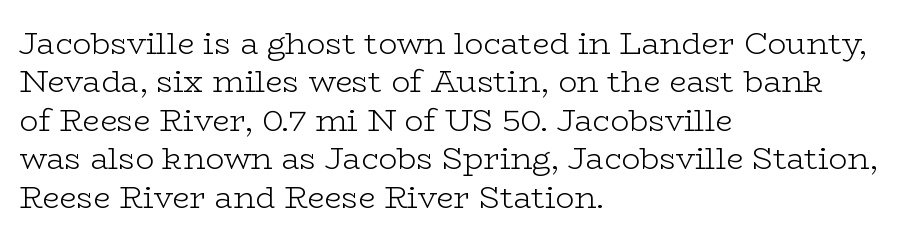
Q: Is the text bold? A: No.
Q: Is the text italic (slanted)? A: No, it is upright.
Q: Is the typeface a serif or a sans-serif typeface? A: Serif.
Q: Is the text underlined? A: No.
Q: How is the paragraph aligned? A: Left-aligned.
Q: Is the spacing between letters normal or unusually wide? A: Normal.
Q: Width (condensed, normal, or wide)? A: Wide.
Q: Stroke contrast? A: Low.
Q: x-height? A: Medium.
Q: Monospaced? A: No.
